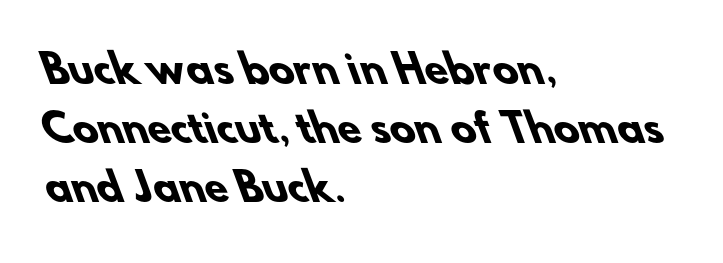
{"serif": "no", "bold": "yes", "weight": "heavy", "width": "normal", "stroke_contrast": "low", "x_height": "small", "monospaced": "no", "underline": "no", "align": "left", "line_spacing": "normal", "line_spacing_ratio": 1.55, "letter_spacing": "normal", "letter_spacing_em": 0.0, "glyph_px": 38}
